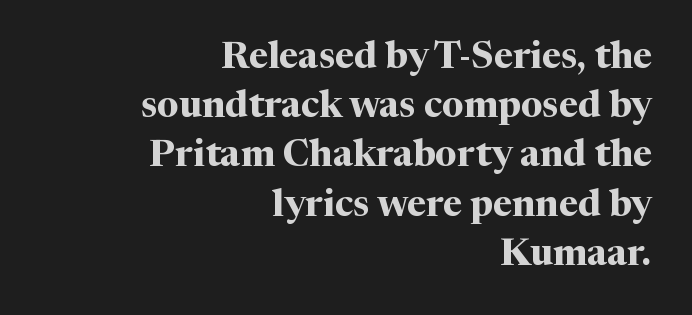
{"serif": "yes", "italic": "no", "bold": "yes", "weight": "bold", "width": "normal", "stroke_contrast": "medium", "x_height": "medium", "monospaced": "no", "underline": "no", "align": "right", "line_spacing": "normal", "line_spacing_ratio": 1.33, "letter_spacing": "normal", "letter_spacing_em": 0.0, "glyph_px": 37}
